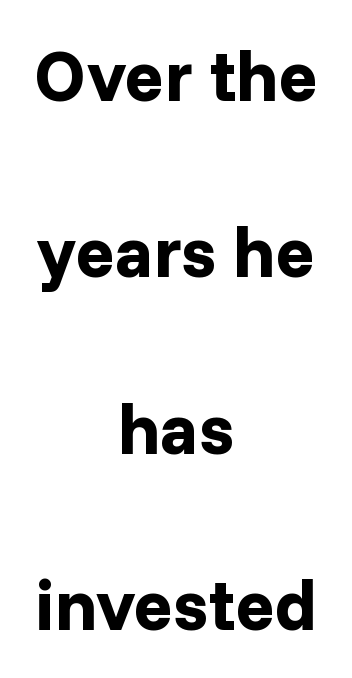
{"serif": "no", "italic": "no", "bold": "yes", "weight": "bold", "width": "normal", "stroke_contrast": "low", "x_height": "medium", "monospaced": "no", "underline": "no", "align": "center", "line_spacing": "loose", "line_spacing_ratio": 2.45, "letter_spacing": "normal", "letter_spacing_em": 0.0, "glyph_px": 72}
